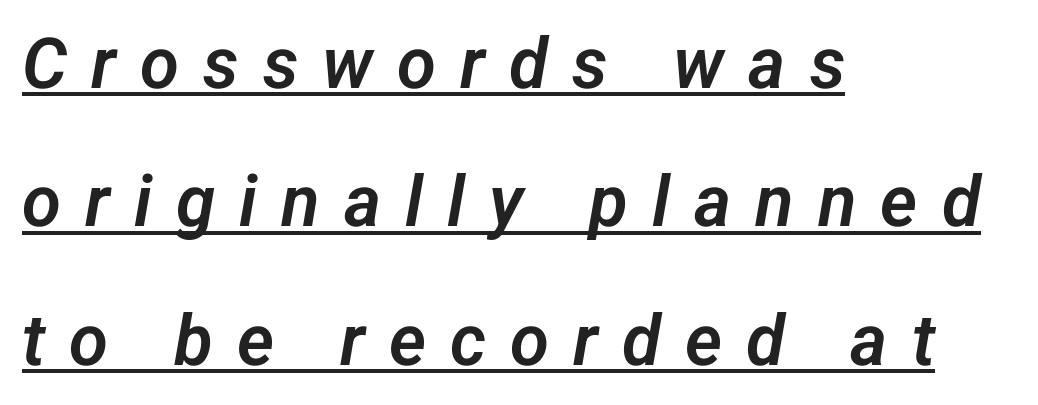
Q: Is the typeface a serif or a sans-serif typeface? A: Sans-serif.
Q: Is the text underlined? A: Yes.
Q: How is the paragraph aligned? A: Left-aligned.
Q: Is the spacing between letters normal or unusually wide? A: Unusually wide.
Q: Is the spacing between lines tight, normal or loose? A: Loose.
Q: Width (condensed, normal, or wide)? A: Normal.
Q: Stroke contrast? A: Low.
Q: x-height? A: Medium.
Q: Monospaced? A: No.
